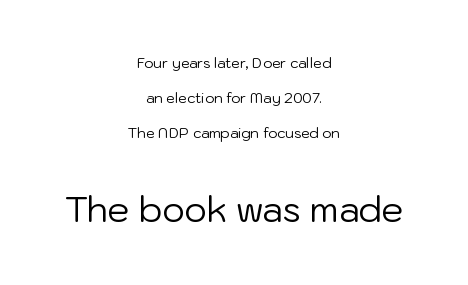
Q: Is the text bold? A: No.
Q: Is the text italic (slanted)? A: No, it is upright.
Q: Is the typeface a serif or a sans-serif typeface? A: Sans-serif.
Q: Is the text underlined? A: No.
Q: How is the paragraph aligned? A: Centered.
Q: Is the spacing between letters normal or unusually wide? A: Normal.
Q: Is the spacing between lines tight, normal or loose? A: Loose.
Q: Which block of text is set in a larger size, the first (top) or the second (bottom)? A: The second (bottom) one.
Q: Width (condensed, normal, or wide)? A: Normal.
Q: Stroke contrast? A: Low.
Q: x-height? A: Medium.
Q: Monospaced? A: No.
